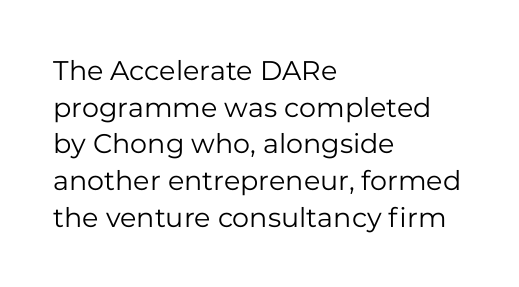
Reading down the block, your eye returns to a fixed left position each line. Do the letters lean? They stand straight. The strip under each line holds only bare page. Bold? No — there's no thickening of the strokes. Line spacing here is normal. Glyph-to-glyph distance matches everyday printed text.
